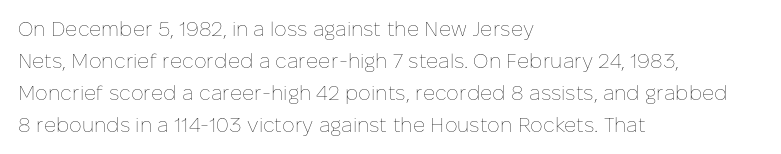
Caption: standard tracking, unaltered. The line-height multiplier appears to be the usual default. Type without underlining. This sample uses an upright cut, with every glyph sitting square on the baseline. This rendering uses left alignment, leaving the right contour irregular. The characters are drawn with everyday or finer stroke widths.
